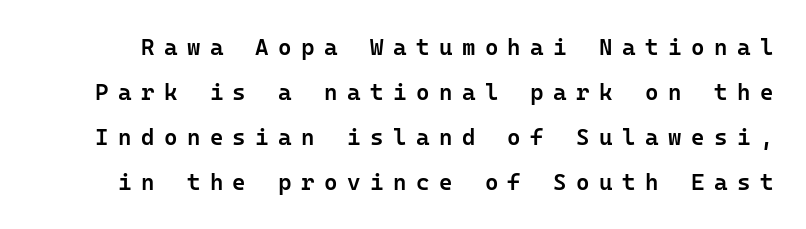
{"italic": "no", "bold": "semi", "underline": "no", "line_spacing": "loose", "line_spacing_ratio": 1.95, "letter_spacing": "wide", "letter_spacing_em": 0.41, "glyph_px": 23}
